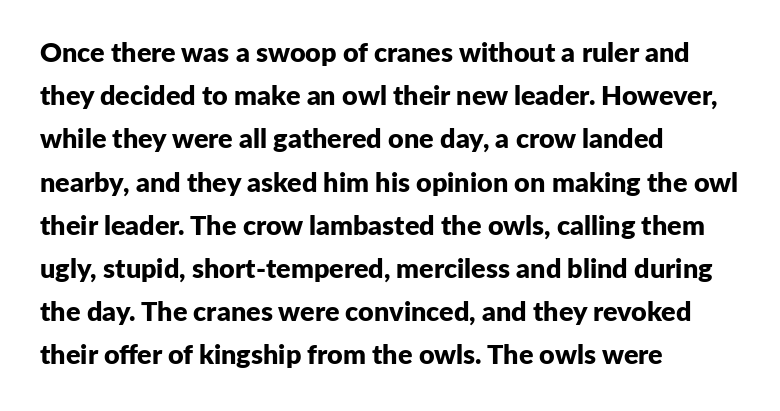
Q: Is the text bold? A: Yes.
Q: Is the text italic (slanted)? A: No, it is upright.
Q: Is the text underlined? A: No.
Q: How is the paragraph aligned? A: Left-aligned.
Q: Is the spacing between letters normal or unusually wide? A: Normal.
Q: Is the spacing between lines tight, normal or loose? A: Normal.
